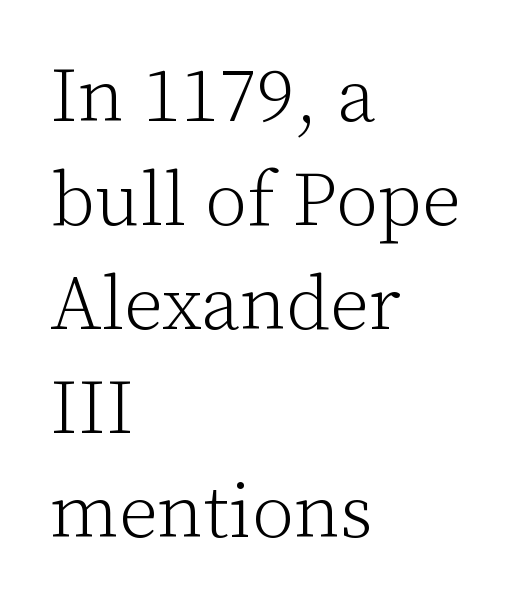
{"serif": "yes", "italic": "no", "bold": "no", "weight": "light", "width": "normal", "stroke_contrast": "low", "x_height": "medium", "monospaced": "no", "underline": "no", "align": "left", "line_spacing": "normal", "line_spacing_ratio": 1.35, "letter_spacing": "normal", "letter_spacing_em": 0.0, "glyph_px": 77}
